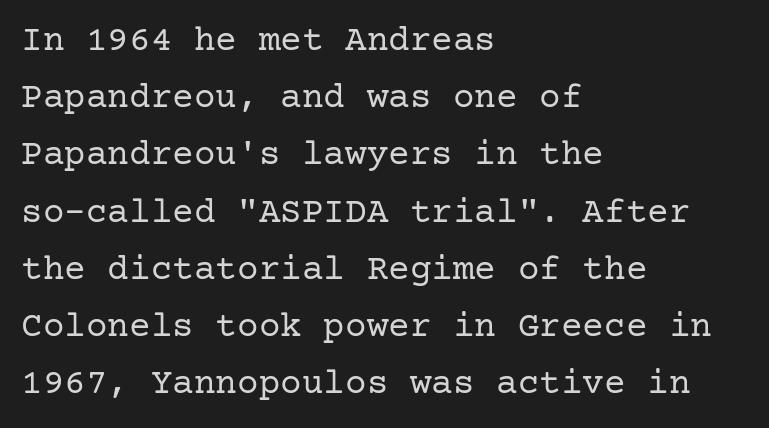
The image shows 36 px regular-weight serif type, upright; set left-aligned, normal line spacing (1.59x), normal letter spacing, not underlined; low stroke contrast and a medium x-height.
